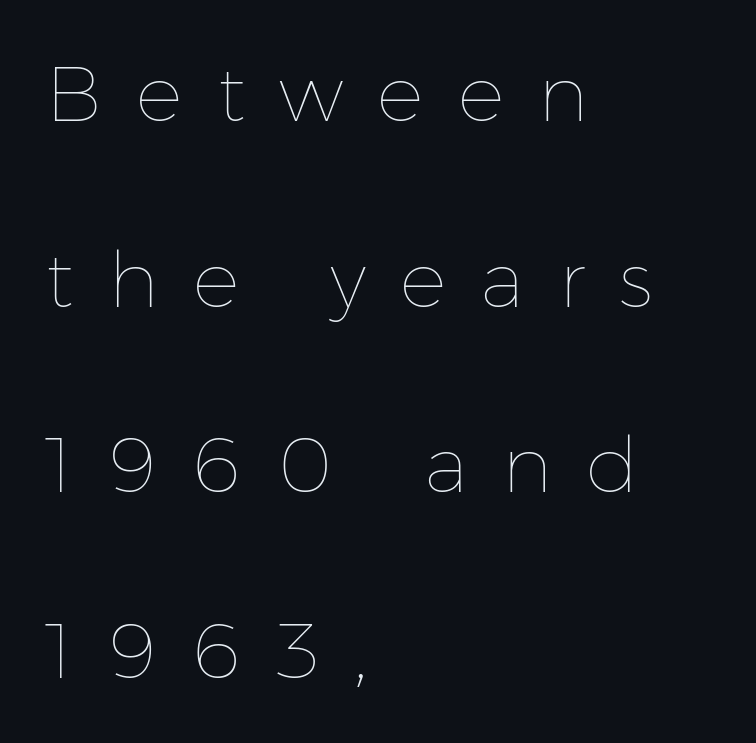
{"italic": "no", "bold": "no", "weight": "thin", "width": "normal", "stroke_contrast": "low", "x_height": "medium", "monospaced": "no", "underline": "no", "align": "left", "line_spacing": "loose", "line_spacing_ratio": 2.38, "letter_spacing": "wide", "letter_spacing_em": 0.44, "glyph_px": 78}
